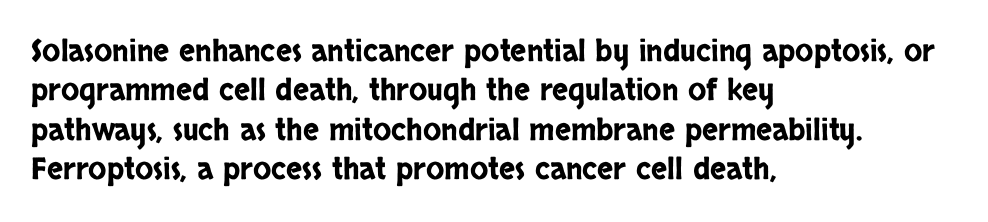
Q: Is the text italic (slanted)? A: No, it is upright.
Q: Is the typeface a serif or a sans-serif typeface? A: Sans-serif.
Q: Is the text underlined? A: No.
Q: How is the paragraph aligned? A: Left-aligned.
Q: Is the spacing between letters normal or unusually wide? A: Normal.
Q: Is the spacing between lines tight, normal or loose? A: Normal.
Q: Width (condensed, normal, or wide)? A: Condensed.
Q: Stroke contrast? A: Low.
Q: x-height? A: Large.
Q: Monospaced? A: No.
